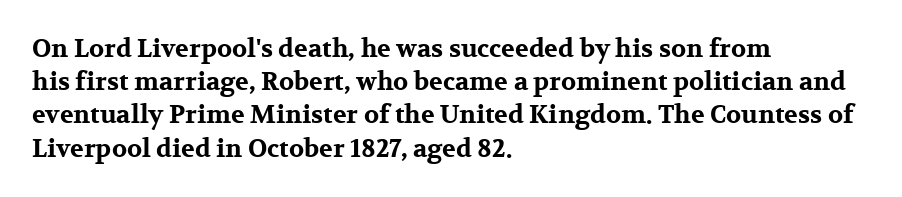
The image shows 25 px bold type, upright; set left-aligned, normal line spacing (1.33x), normal letter spacing, not underlined.
